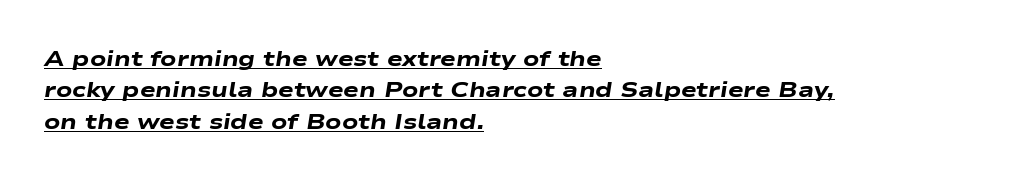
{"italic": "yes", "lean": "right", "slant_degrees": 9, "bold": "yes", "underline": "yes", "align": "left", "line_spacing": "normal", "line_spacing_ratio": 1.5, "letter_spacing": "normal", "letter_spacing_em": 0.0, "glyph_px": 21}
